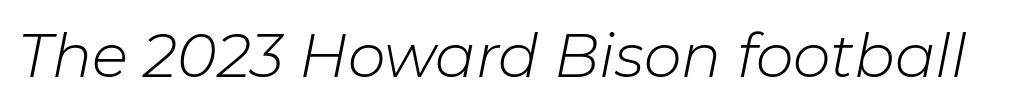
These lines were composed using italics. In terms of letterspacing, this is plain default setting. The cut favours lightness, reaching ordinary text weight at its darkest. Each letter keeps its own natural width here, so spacing adapts to shape.
